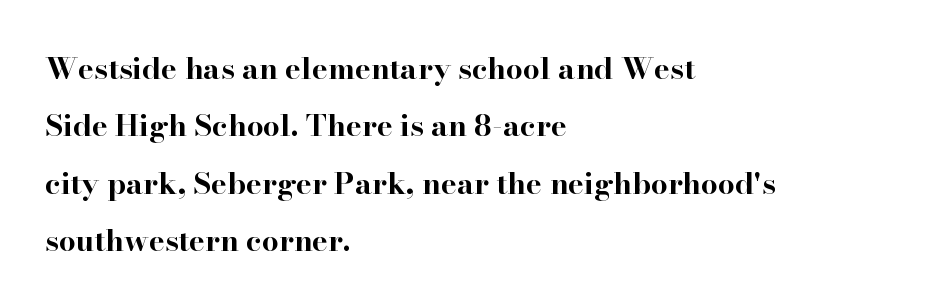
A bare baseline throughout the passage. Ascenders rise straight up at ninety degrees. Nobody touched the tracking dial on this one. The strokes are fattened all the way to bold. Classification — serif. Each line starts at the same left margin while the right side varies.
